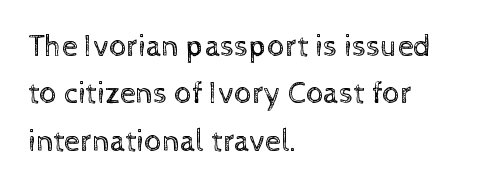
Q: Is the text bold? A: No.
Q: Is the text italic (slanted)? A: No, it is upright.
Q: Is the text underlined? A: No.
Q: How is the paragraph aligned? A: Left-aligned.
Q: Is the spacing between letters normal or unusually wide? A: Normal.
Q: Is the spacing between lines tight, normal or loose? A: Normal.
Q: Width (condensed, normal, or wide)? A: Normal.
Q: x-height? A: Medium.
Q: Monospaced? A: No.
